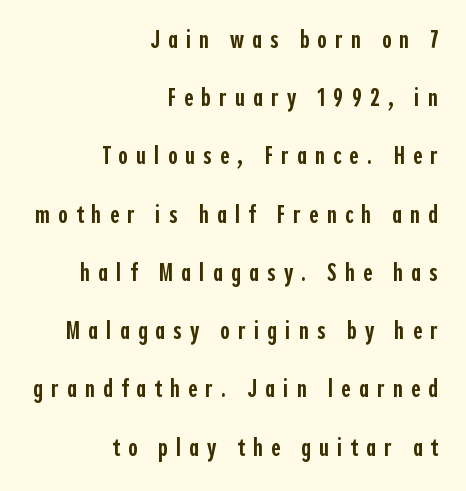
{"italic": "no", "bold": "semi", "underline": "no", "align": "right", "line_spacing": "loose", "line_spacing_ratio": 2.24, "letter_spacing": "wide", "letter_spacing_em": 0.31, "glyph_px": 26}
